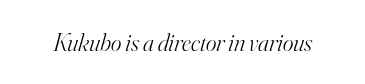
Q: Is the text bold? A: No.
Q: Is the text italic (slanted)? A: Yes, it leans right by about 16 degrees.
Q: Is the text underlined? A: No.
Q: Is the spacing between letters normal or unusually wide? A: Normal.
